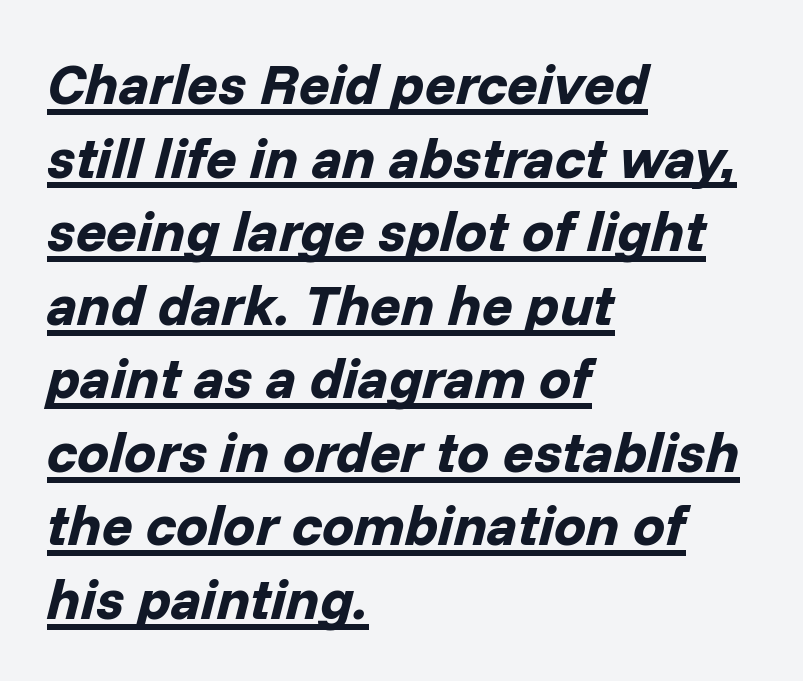
The image shows 57 px bold type, italic (leaning right); set left-aligned, normal line spacing (1.29x), normal letter spacing, underlined; low stroke contrast and a medium x-height.
